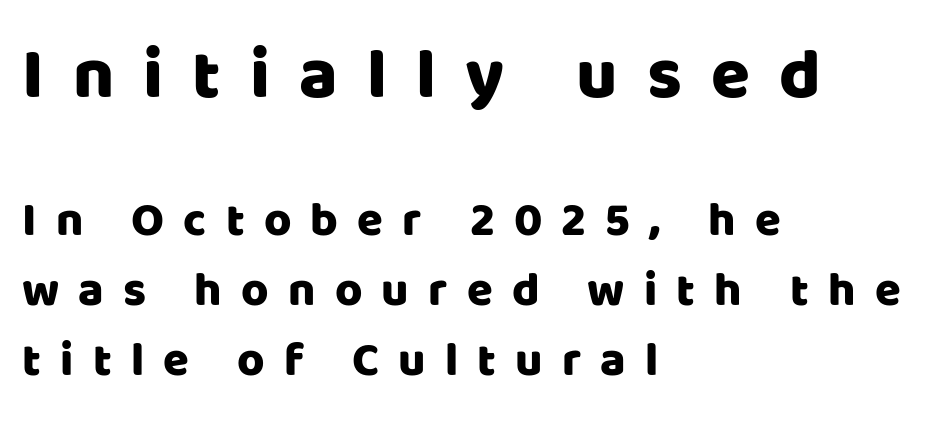
The image shows 71 px sans-serif type, upright; set left-aligned, normal line spacing (1.49x), unusually wide letter spacing (+0.41 em), not underlined; the first (top) block is 1.51x larger; low stroke contrast and a large x-height.
